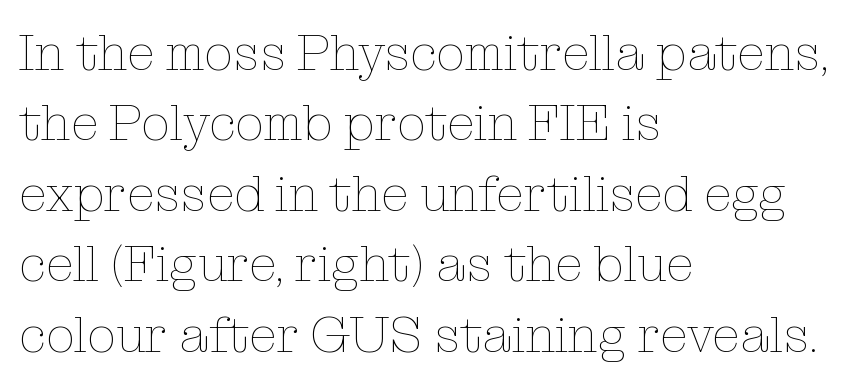
Plain, unruled lines of type. Honestly, the row spacing looks completely unremarkable. Stem width sits at or under what a default text font uses. Looks like regular typesetting: each glyph gets only the width it needs. Posture: straight, roman, zero tilt. How are the letters spaced? Ordinarily, with no added tracking.
